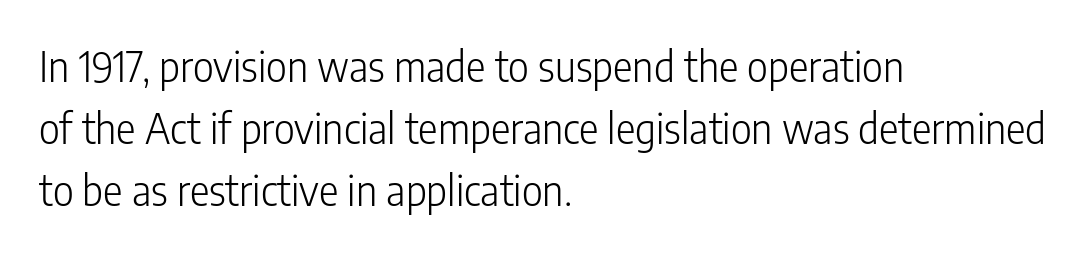
{"serif": "no", "italic": "no", "bold": "no", "weight": "light", "width": "condensed", "stroke_contrast": "low", "x_height": "medium", "monospaced": "no", "underline": "no", "align": "left", "line_spacing": "normal", "line_spacing_ratio": 1.51, "letter_spacing": "normal", "letter_spacing_em": 0.0, "glyph_px": 41}
